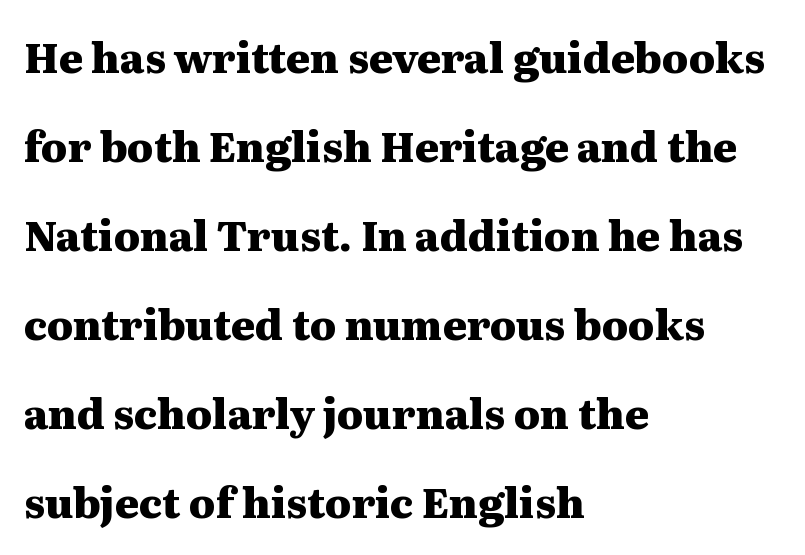
{"serif": "yes", "italic": "no", "bold": "yes", "weight": "heavy", "width": "wide", "stroke_contrast": "medium", "x_height": "medium", "monospaced": "no", "underline": "no", "align": "left", "line_spacing": "loose", "line_spacing_ratio": 2.17, "letter_spacing": "normal", "letter_spacing_em": 0.0, "glyph_px": 41}
